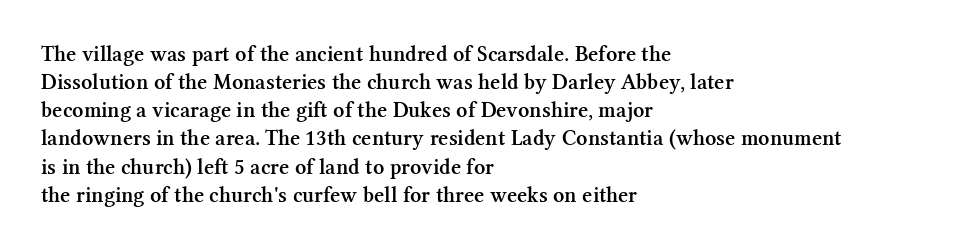
Q: Is the text bold? A: Semi-bold.
Q: Is the text italic (slanted)? A: No, it is upright.
Q: Is the text underlined? A: No.
Q: How is the paragraph aligned? A: Left-aligned.
Q: Is the spacing between letters normal or unusually wide? A: Normal.
Q: Is the spacing between lines tight, normal or loose? A: Normal.
